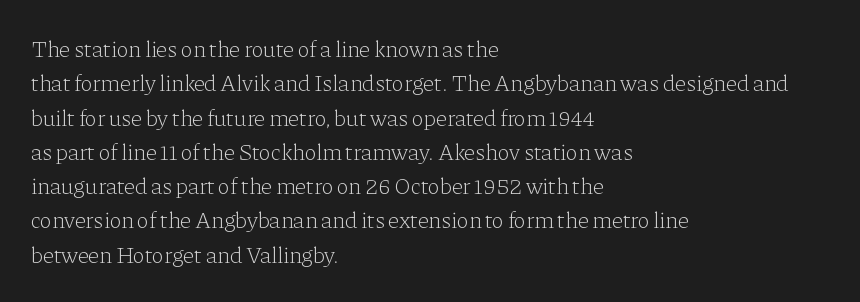
{"italic": "no", "bold": "no", "underline": "no", "align": "left", "line_spacing": "normal", "line_spacing_ratio": 1.49, "letter_spacing": "normal", "letter_spacing_em": 0.0, "glyph_px": 23}
